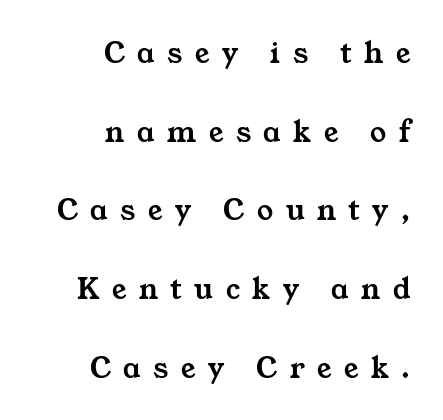
{"serif": "yes", "width": "wide", "stroke_contrast": "medium", "x_height": "medium", "monospaced": "no", "underline": "no", "align": "right", "line_spacing": "loose", "line_spacing_ratio": 2.46, "letter_spacing": "wide", "letter_spacing_em": 0.39, "glyph_px": 32}
